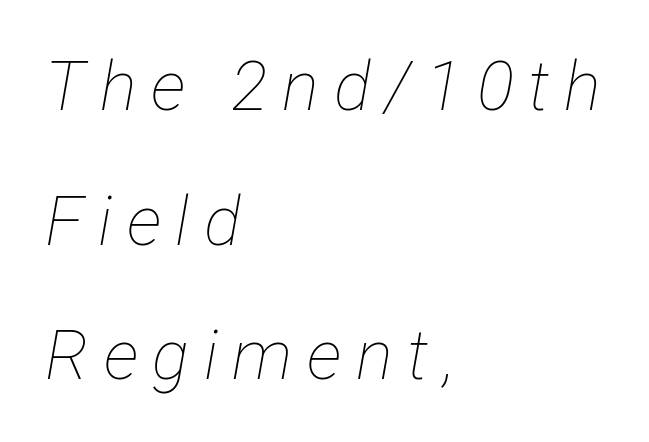
The image shows 69 px thin, condensed type, italic (leaning right); set left-aligned, loose line spacing (1.95x), unusually wide letter spacing (+0.21 em), not underlined; low stroke contrast and a medium x-height.
